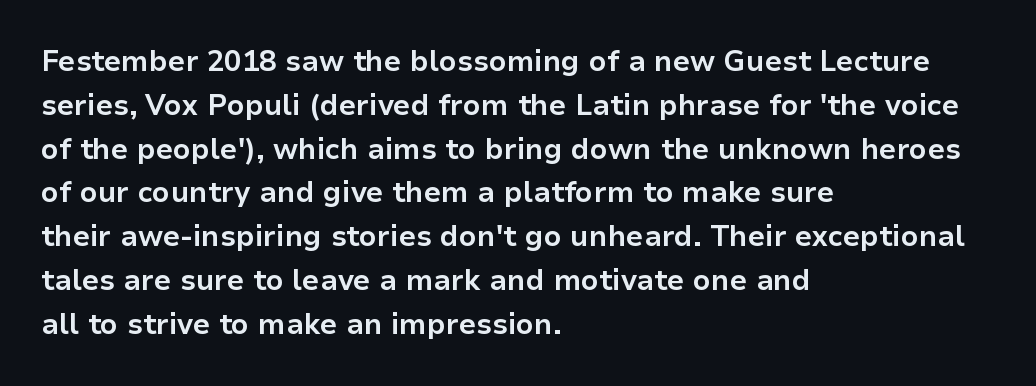
The image shows 29 px bold sans-serif type, upright; set left-aligned, normal line spacing (1.51x), normal letter spacing, not underlined; low stroke contrast and a medium x-height.
